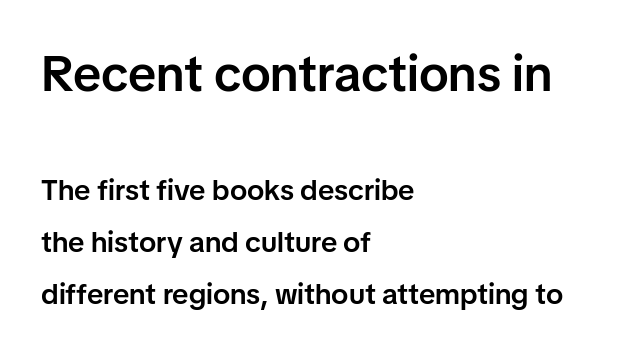
{"serif": "no", "italic": "no", "bold": "semi", "weight": "semibold", "width": "normal", "stroke_contrast": "low", "x_height": "medium", "monospaced": "no", "underline": "no", "align": "left", "line_spacing_ratio": 1.8, "letter_spacing": "normal", "letter_spacing_em": 0.0, "larger_block": "first", "size_ratio": 1.72, "glyph_px": 50}
